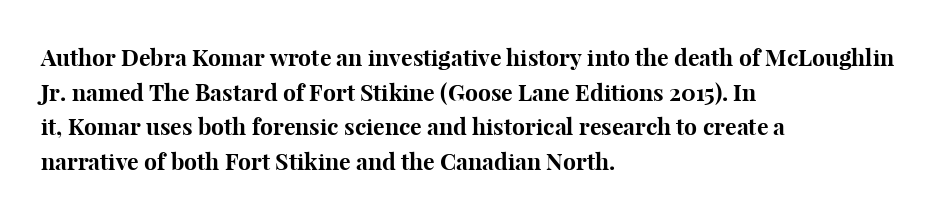
The image shows 23 px bold type, upright; set left-aligned, normal line spacing (1.51x), normal letter spacing, not underlined.
